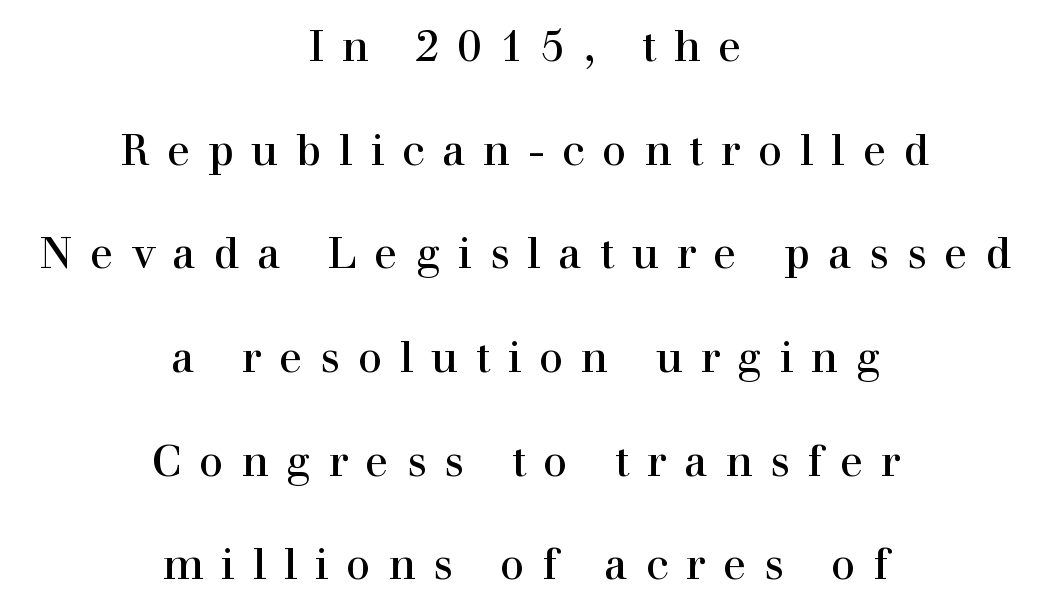
The image shows 43 px regular-weight serif type, upright; set centered, loose line spacing (2.41x), unusually wide letter spacing (+0.41 em), not underlined; high stroke contrast and a medium x-height.
